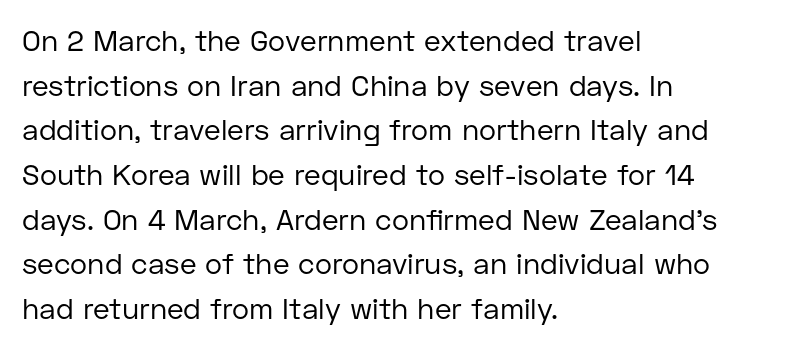
You could not count columns in this text — the font is proportionally spaced. The space directly below the letters is spotless. Compared with a centered layout, this one pins lines to the left instead. The font family rendered here belongs to the sans-serif group.
